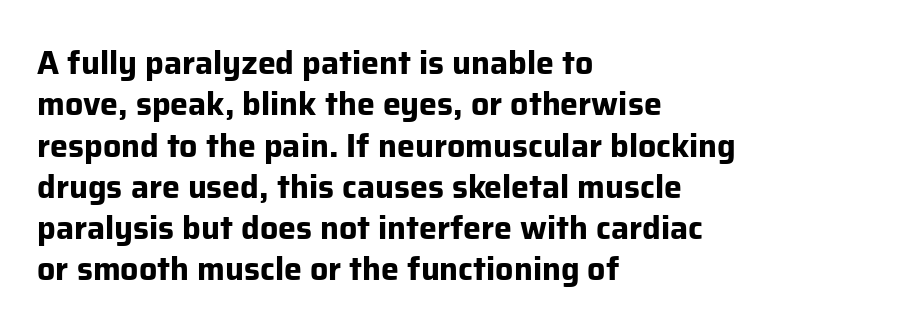
{"serif": "no", "italic": "no", "bold": "yes", "weight": "bold", "width": "normal", "stroke_contrast": "low", "x_height": "medium", "monospaced": "no", "underline": "no", "align": "left", "line_spacing": "normal", "line_spacing_ratio": 1.29, "letter_spacing": "normal", "letter_spacing_em": 0.0, "glyph_px": 32}
